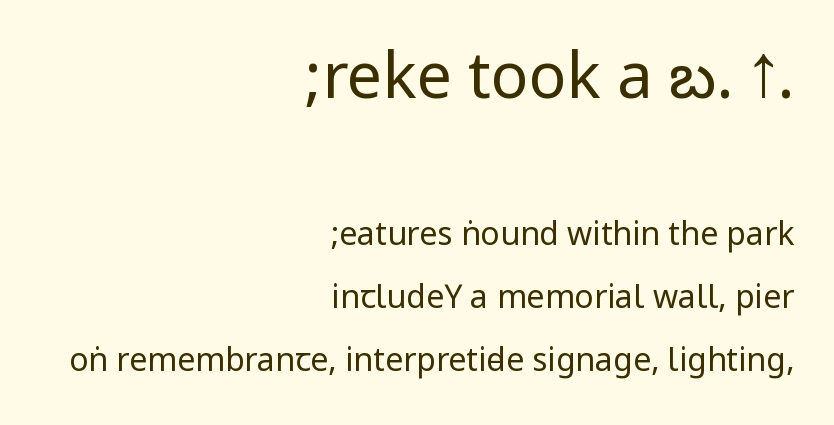
{"serif": "no", "italic": "no", "bold": "no", "weight": "regular", "width": "condensed", "stroke_contrast": "low", "underline": "no", "align": "right", "line_spacing": "loose", "line_spacing_ratio": 1.97, "letter_spacing": "normal", "letter_spacing_em": 0.0, "larger_block": "first", "size_ratio": 1.97, "glyph_px": 63}
